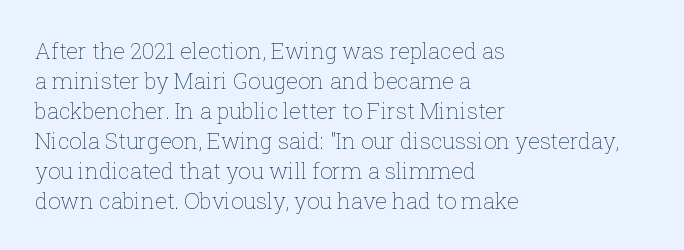
Reading down the column, the eye jumps a familiar distance to each next line. Left-aligned paragraph, ragged on the right. Check under the words: just untouched page. Nope, not italic — everything's standing straight.
